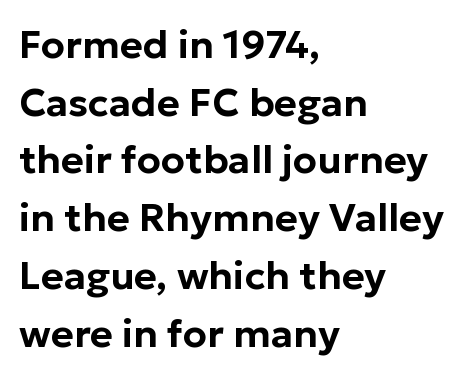
Q: Is the text italic (slanted)? A: No, it is upright.
Q: Is the typeface a serif or a sans-serif typeface? A: Sans-serif.
Q: Is the text underlined? A: No.
Q: How is the paragraph aligned? A: Left-aligned.
Q: Is the spacing between letters normal or unusually wide? A: Normal.
Q: Is the spacing between lines tight, normal or loose? A: Normal.
Q: Width (condensed, normal, or wide)? A: Normal.
Q: Stroke contrast? A: Low.
Q: x-height? A: Medium.
Q: Monospaced? A: No.
